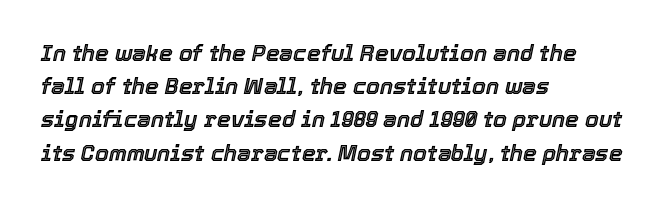
{"italic": "yes", "lean": "right", "slant_degrees": 12, "underline": "no", "align": "left", "line_spacing": "normal", "line_spacing_ratio": 1.51, "letter_spacing": "normal", "letter_spacing_em": 0.0, "glyph_px": 22}
